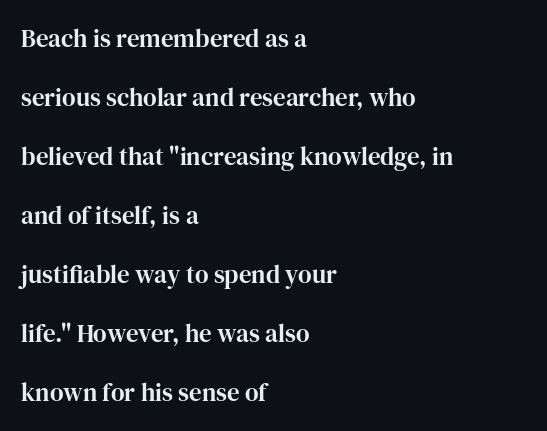
{"italic": "no", "underline": "no", "align": "left", "line_spacing": "loose", "line_spacing_ratio": 2.36, "letter_spacing": "normal", "letter_spacing_em": 0.0, "glyph_px": 25}
